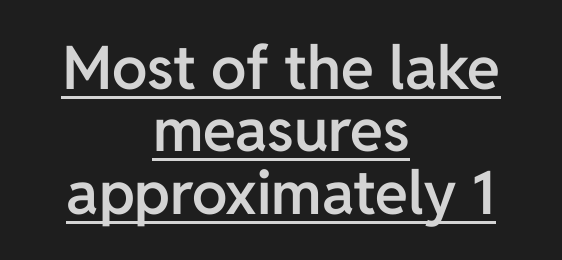
A sans-serif font was chosen for this passage. How heavy is the stroke? Medium-heavy — a semibold, shy of bold. Do the letters lean? They stand straight. The text block is weighted toward neither margin, spreading evenly from the middle.
